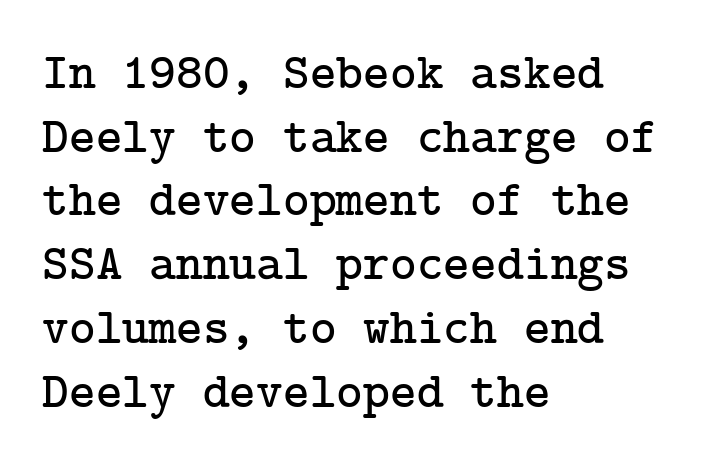
Q: Is the text italic (slanted)? A: No, it is upright.
Q: Is the typeface a serif or a sans-serif typeface? A: Serif.
Q: Is the text underlined? A: No.
Q: How is the paragraph aligned? A: Left-aligned.
Q: Is the spacing between letters normal or unusually wide? A: Normal.
Q: Is the spacing between lines tight, normal or loose? A: Normal.
Q: Width (condensed, normal, or wide)? A: Normal.
Q: Stroke contrast? A: Low.
Q: x-height? A: Medium.
